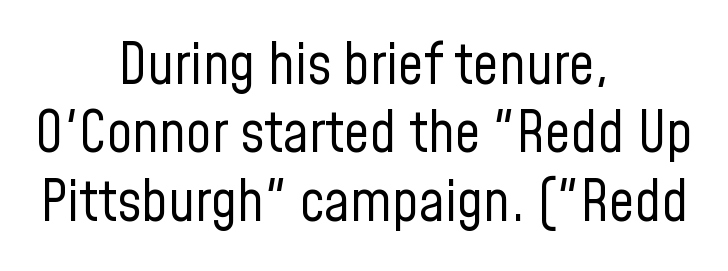
Is this a fixed-width face? No — the glyphs have proportional, varying widths. Ink coverage per letter is moderate at most. A typesetter would call this zero additional tracking. The glyphs are unaccompanied by any horizontal stroke below them.
